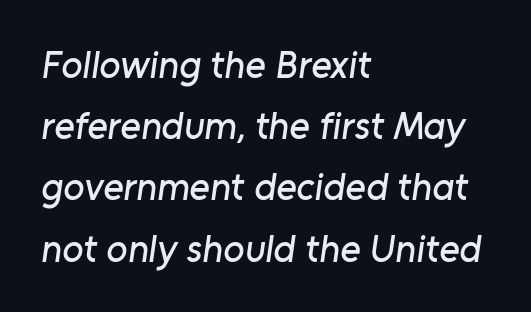
{"serif": "no", "width": "normal", "stroke_contrast": "low", "x_height": "medium", "monospaced": "no", "underline": "no", "align": "left", "line_spacing": "normal", "line_spacing_ratio": 1.57, "letter_spacing": "normal", "letter_spacing_em": 0.0, "glyph_px": 39}
